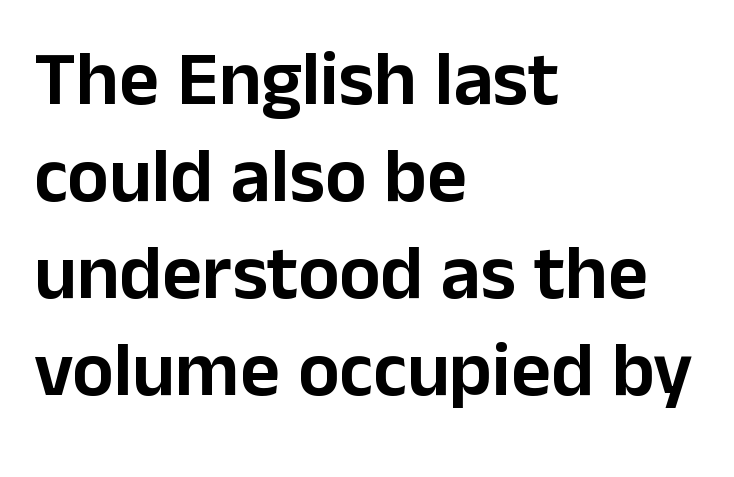
Q: Is the text italic (slanted)? A: No, it is upright.
Q: Is the typeface a serif or a sans-serif typeface? A: Sans-serif.
Q: Is the text underlined? A: No.
Q: How is the paragraph aligned? A: Left-aligned.
Q: Is the spacing between letters normal or unusually wide? A: Normal.
Q: Is the spacing between lines tight, normal or loose? A: Normal.
Q: Width (condensed, normal, or wide)? A: Normal.
Q: Stroke contrast? A: Low.
Q: x-height? A: Medium.
Q: Monospaced? A: No.
